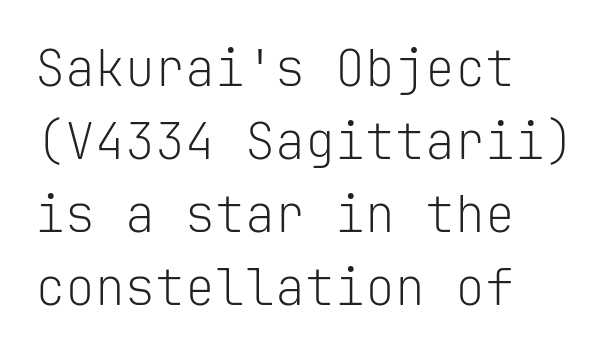
These lines stack with their left ends in a neat column. No chunkiness to these letters — they're not bold. Does the type have serifs? No, each stem ends abruptly. When letters stand straight like this, we call the style roman or upright.
